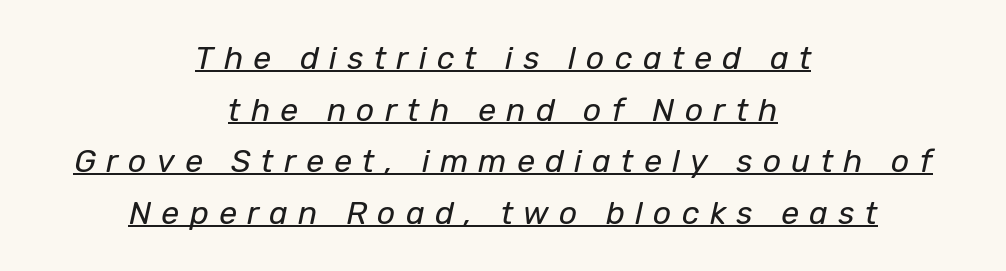
The image shows 32 px regular-weight type, italic (leaning right); set centered, normal line spacing (1.61x), unusually wide letter spacing (+0.32 em), underlined; low stroke contrast and a medium x-height.
